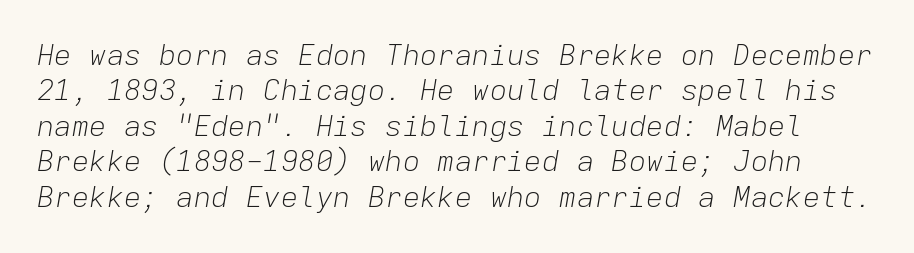
Q: Is the text bold? A: No.
Q: Is the text italic (slanted)? A: Yes, it leans right by about 9 degrees.
Q: Is the text underlined? A: No.
Q: Is the spacing between letters normal or unusually wide? A: Normal.
Q: Width (condensed, normal, or wide)? A: Normal.
Q: Stroke contrast? A: Low.
Q: x-height? A: Medium.
Q: Monospaced? A: Yes.
